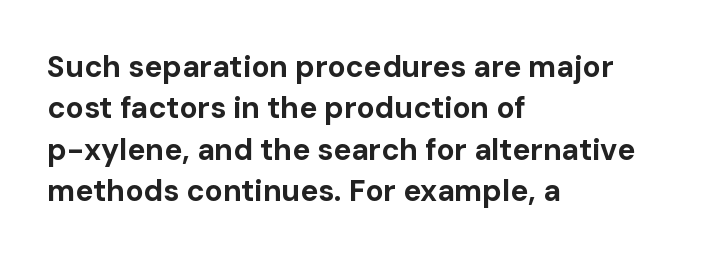
{"serif": "no", "italic": "no", "bold": "yes", "weight": "bold", "width": "normal", "stroke_contrast": "low", "x_height": "medium", "monospaced": "no", "underline": "no", "align": "left", "line_spacing": "normal", "line_spacing_ratio": 1.38, "letter_spacing": "normal", "letter_spacing_em": 0.0, "glyph_px": 30}
